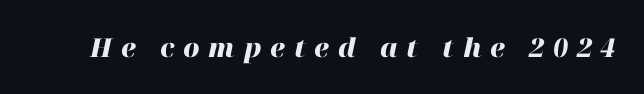
Typesetter's note: full bold, strokes at maximum text heaviness. The typography opts for an oblique posture over an upright one. What stands out about the letter spacing? Its width — letters are far apart. Decoration check: the copy has no underline.
